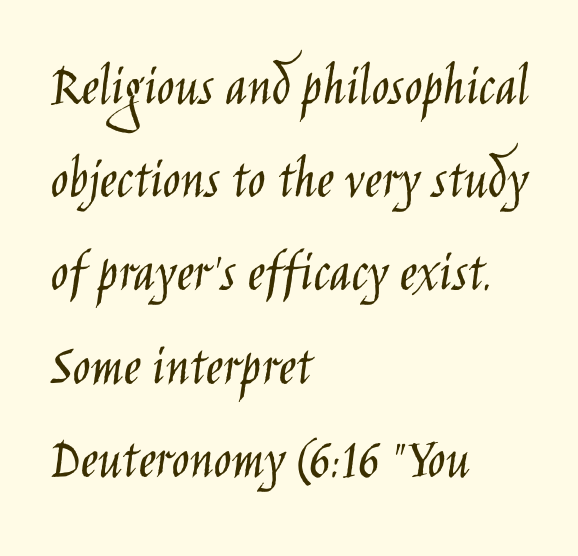
The image shows 59 px light, condensed sans-serif type; set left-aligned, normal line spacing (1.58x), normal letter spacing, not underlined; low stroke contrast and a large x-height.
